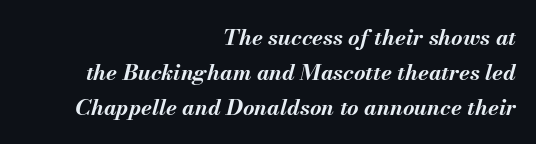
Check the space under the baseline: it is left empty. In terms of posture, this sample is oblique. I'd describe the lettering as bold — thick and assertive. Short note: letters normally spaced.
